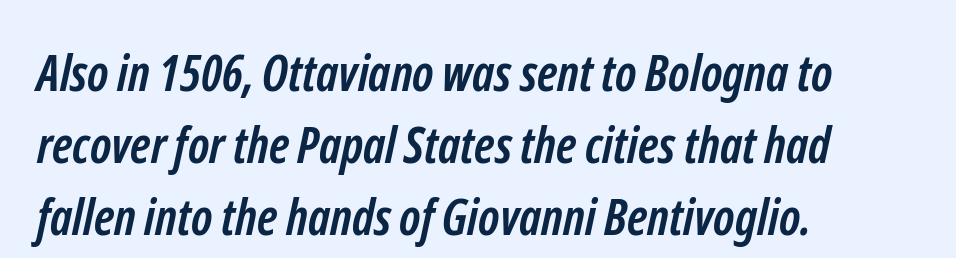
The image shows 50 px semibold, condensed sans-serif type; set left-aligned, normal line spacing (1.44x), normal letter spacing, not underlined; low stroke contrast and a medium x-height.
